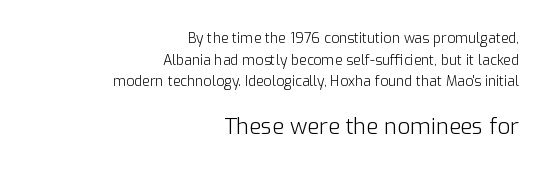
Quick note: underline off. Bold? No — there's no thickening of the strokes. A roman cut, with each character standing at attention. Short and long lines alike share a common ending point at right. Look at the tracking — it's just the regular setting, nothing added.
